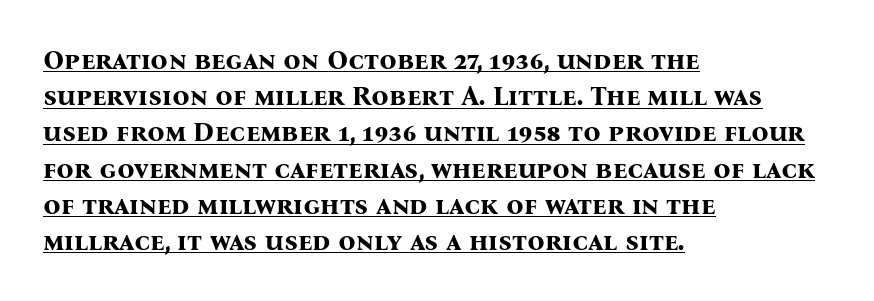
A baseline rule has been typeset under these characters. The lines in this sample share a left origin and differ only in where they stop. The specimen reads as upright at a glance. The letterforms sit shoulder to shoulder at normal distance. Weight: bold.
